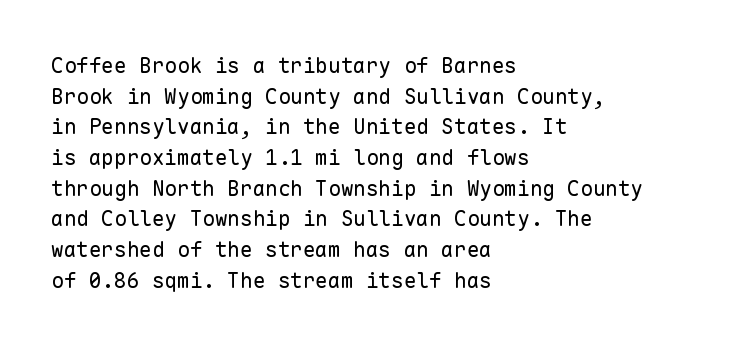
Q: Is the text bold? A: No.
Q: Is the text italic (slanted)? A: No, it is upright.
Q: Is the text underlined? A: No.
Q: How is the paragraph aligned? A: Left-aligned.
Q: Is the spacing between letters normal or unusually wide? A: Normal.
Q: Is the spacing between lines tight, normal or loose? A: Normal.
